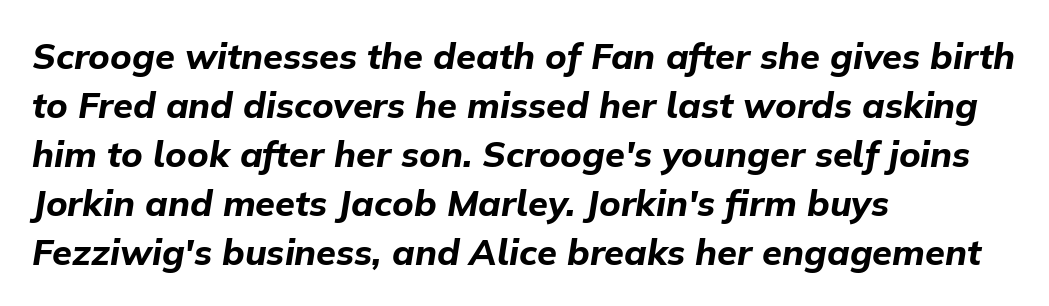
Q: Is the text bold? A: Yes.
Q: Is the text italic (slanted)? A: Yes, it leans right by about 9 degrees.
Q: Is the text underlined? A: No.
Q: How is the paragraph aligned? A: Left-aligned.
Q: Is the spacing between letters normal or unusually wide? A: Normal.
Q: Is the spacing between lines tight, normal or loose? A: Normal.
Q: Width (condensed, normal, or wide)? A: Normal.
Q: Stroke contrast? A: Low.
Q: x-height? A: Medium.
Q: Monospaced? A: No.
